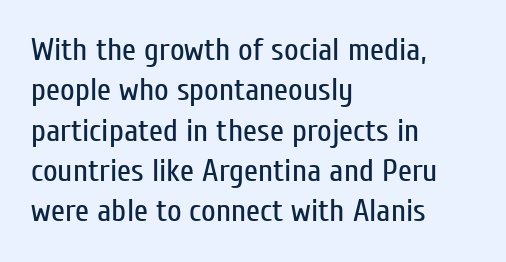
{"serif": "no", "italic": "no", "bold": "no", "weight": "regular", "width": "condensed", "stroke_contrast": "low", "x_height": "medium", "monospaced": "no", "underline": "no", "align": "left", "line_spacing": "normal", "line_spacing_ratio": 1.26, "letter_spacing": "normal", "letter_spacing_em": 0.0, "glyph_px": 32}
